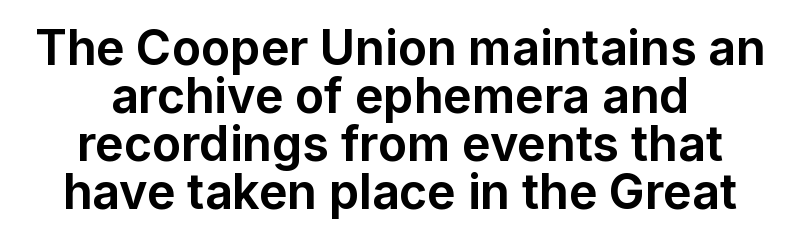
{"serif": "no", "italic": "no", "bold": "yes", "weight": "bold", "width": "normal", "stroke_contrast": "low", "x_height": "medium", "monospaced": "no", "underline": "no", "align": "center", "line_spacing": "tight", "line_spacing_ratio": 1.0, "letter_spacing": "normal", "letter_spacing_em": 0.0, "glyph_px": 48}
